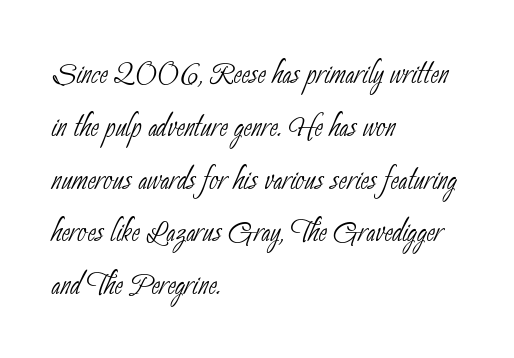
Q: Is the text bold? A: No.
Q: Is the typeface a serif or a sans-serif typeface? A: Sans-serif.
Q: Is the text underlined? A: No.
Q: How is the paragraph aligned? A: Left-aligned.
Q: Is the spacing between letters normal or unusually wide? A: Normal.
Q: Is the spacing between lines tight, normal or loose? A: Normal.
Q: Width (condensed, normal, or wide)? A: Condensed.
Q: Stroke contrast? A: Low.
Q: x-height? A: Small.
Q: Monospaced? A: No.
